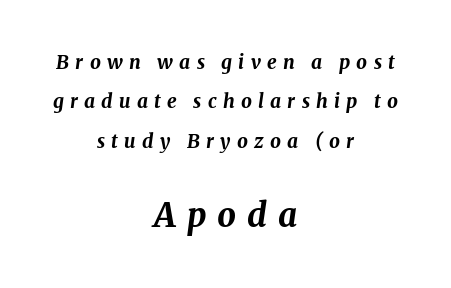
The glyphs look as if they've been sheared to an angle. Caption: expanded tracking, letters set apart. The lines are spread far apart with generous leading. Is this a fixed-width face? No — the glyphs have proportional, varying widths. A centered setting, common on invitations and titles, is used for this passage. The zone under the glyphs is completely vacant.
